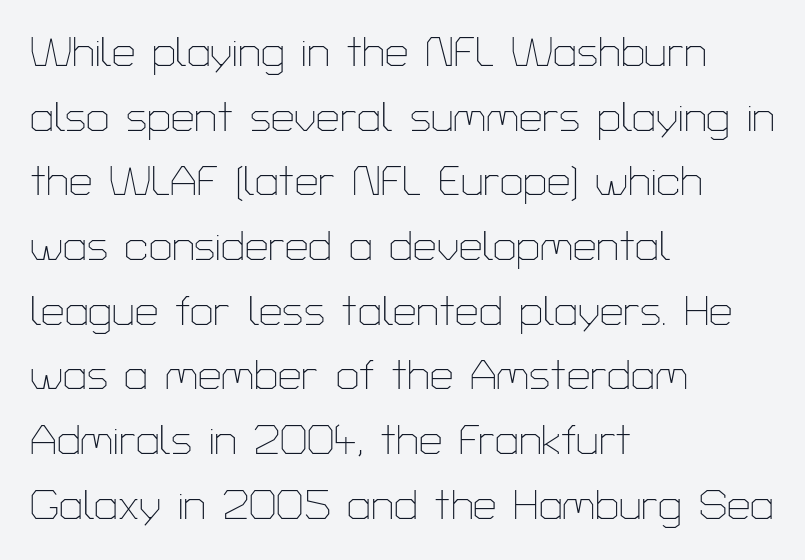
The image shows 42 px thin sans-serif type, upright; set left-aligned, normal line spacing (1.54x), normal letter spacing, not underlined; low stroke contrast and a medium x-height.
